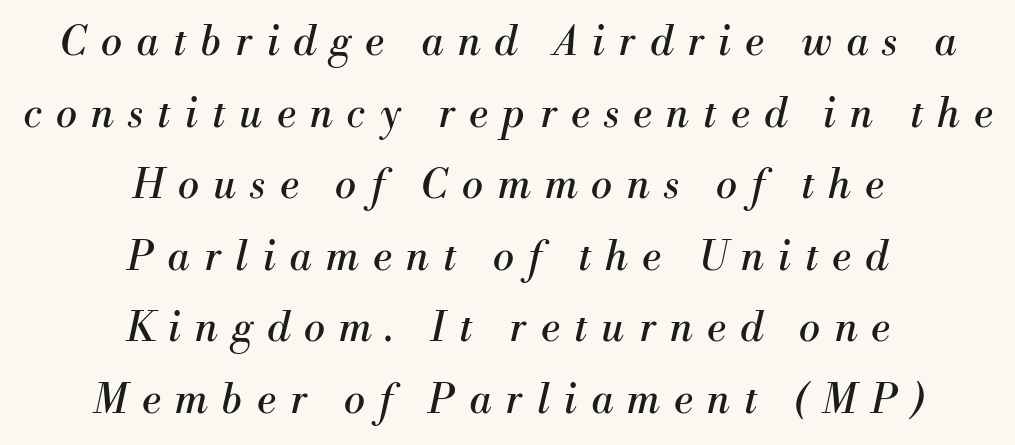
Q: Is the text bold? A: No.
Q: Is the text italic (slanted)? A: Yes, it leans right by about 13 degrees.
Q: Is the typeface a serif or a sans-serif typeface? A: Serif.
Q: Is the text underlined? A: No.
Q: How is the paragraph aligned? A: Centered.
Q: Is the spacing between letters normal or unusually wide? A: Unusually wide.
Q: Width (condensed, normal, or wide)? A: Normal.
Q: Stroke contrast? A: Medium.
Q: x-height? A: Small.
Q: Monospaced? A: No.
